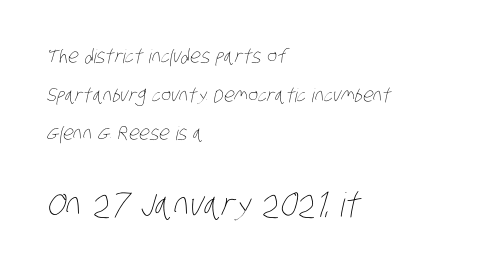
The image shows 33 px thin, condensed type; set left-aligned, loose line spacing (2.03x), normal letter spacing, not underlined; the second (bottom) block is 1.74x larger; low stroke contrast and a large x-height.
